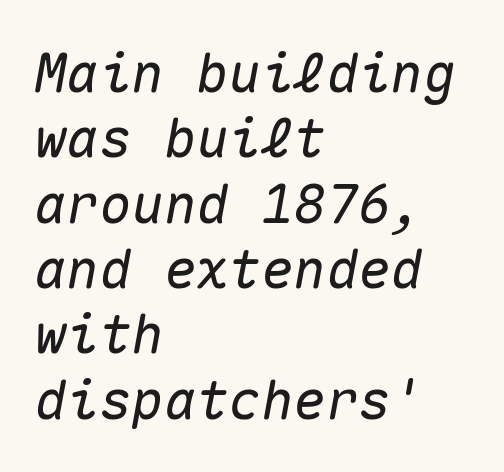
The image shows 54 px text type, italic (leaning right), monospaced; set left-aligned, line spacing 1.21x, normal letter spacing, not underlined; medium stroke contrast and a medium x-height.
